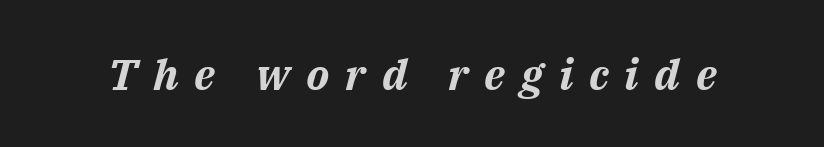
The tracking jumps out immediately: characters are airy and widely separated. Glance below the letters and you will spot only blank space. Is the type slanted? Yes — the strokes lean at a clear angle. Do the characters align in a grid? No, the font is proportional. Typesetter's note: full bold, strokes at maximum text heaviness.
